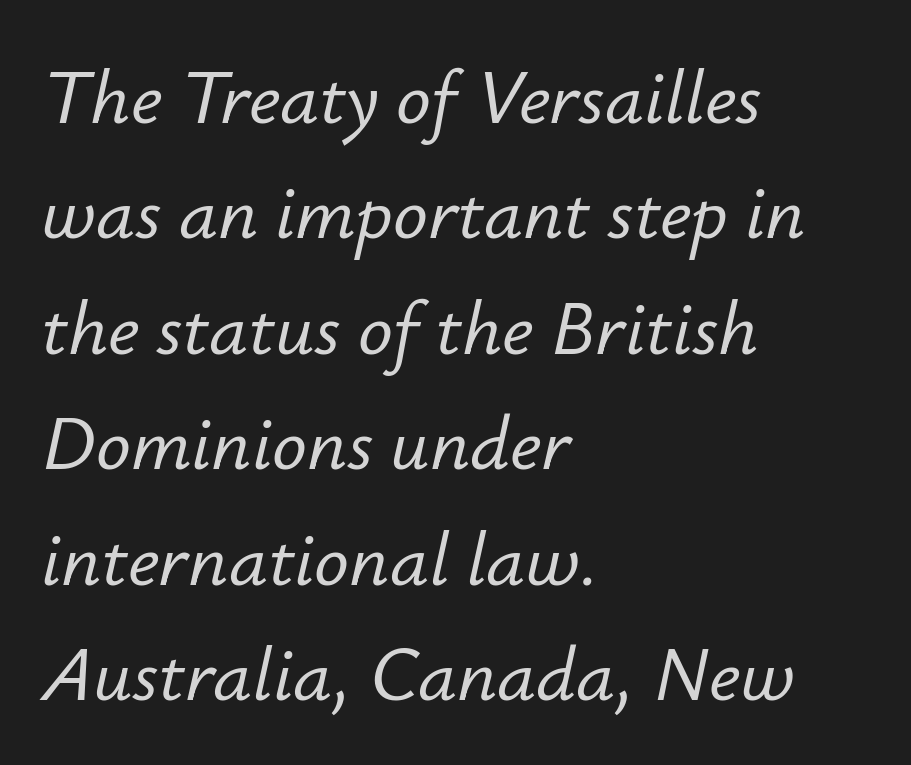
Q: Is the text italic (slanted)? A: Yes, it leans right by about 12 degrees.
Q: Is the text underlined? A: No.
Q: How is the paragraph aligned? A: Left-aligned.
Q: Is the spacing between letters normal or unusually wide? A: Normal.
Q: Is the spacing between lines tight, normal or loose? A: Normal.
Q: Width (condensed, normal, or wide)? A: Normal.
Q: Stroke contrast? A: Low.
Q: x-height? A: Small.
Q: Monospaced? A: No.
